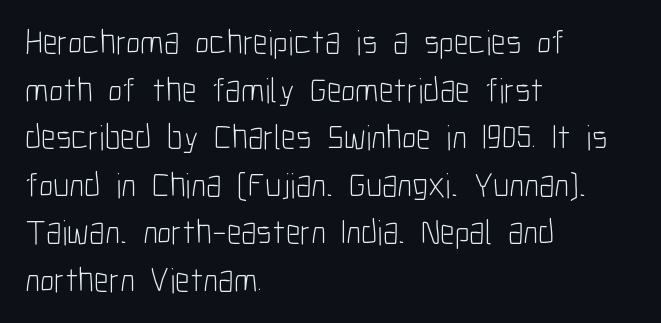
{"serif": "no", "italic": "no", "bold": "no", "weight": "light", "width": "condensed", "stroke_contrast": "low", "x_height": "medium", "monospaced": "no", "underline": "no", "align": "left", "line_spacing": "normal", "line_spacing_ratio": 1.36, "letter_spacing": "normal", "letter_spacing_em": 0.0, "glyph_px": 35}
